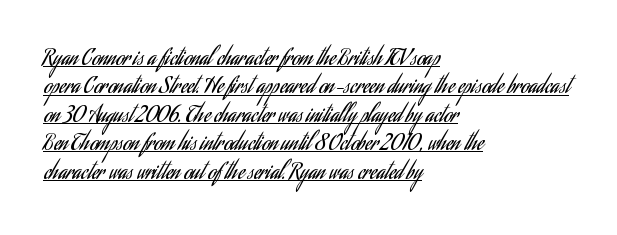
The image shows 22 px text type; set left-aligned, normal line spacing (1.29x), normal letter spacing, underlined.
